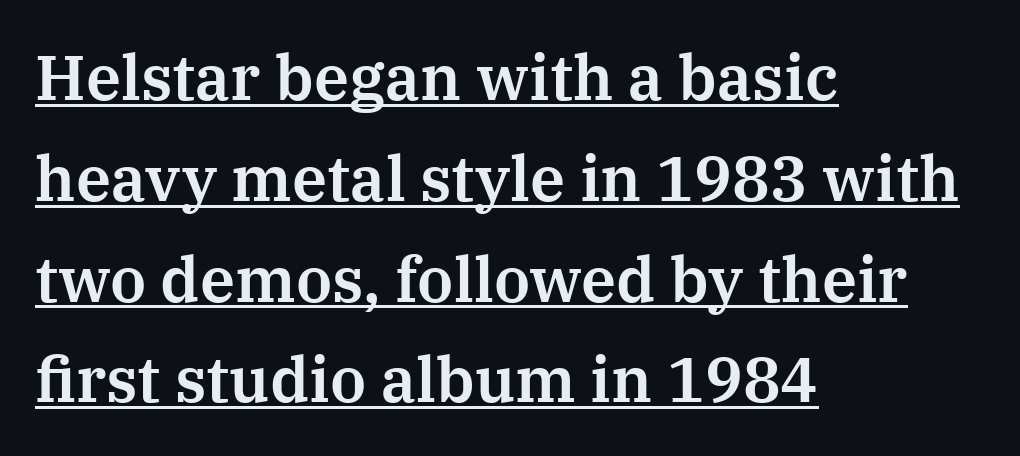
Look at the bottom of the vertical strokes: they flare into serifs here. Spacing verdict: proportional, widths tailored to each character. The lettering stays uniformly vertical, giving the passage a roman look. Spacing between characters is what you'd get straight out of the box. Honestly, the underline is the first thing you notice here.
